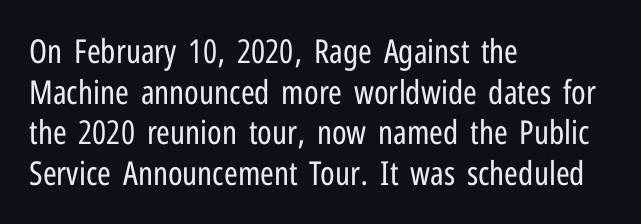
The image shows 33 px regular-weight, condensed sans-serif type, upright; set left-aligned, line spacing 1.23x, normal letter spacing, not underlined; low stroke contrast and a medium x-height.
